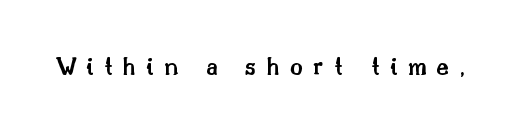
The typography opts for an upright posture over an oblique one. You could only call the tracking loose — the letters float apart. Descenders are the only things crossing below the line. Bold? Not quite — semibold, heavier than regular but stopping short.
